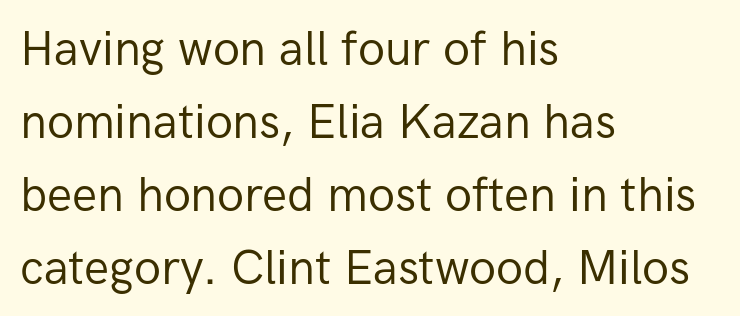
Q: Is the text bold? A: No.
Q: Is the text italic (slanted)? A: No, it is upright.
Q: Is the typeface a serif or a sans-serif typeface? A: Sans-serif.
Q: Is the text underlined? A: No.
Q: How is the paragraph aligned? A: Left-aligned.
Q: Is the spacing between letters normal or unusually wide? A: Normal.
Q: Is the spacing between lines tight, normal or loose? A: Normal.
Q: Width (condensed, normal, or wide)? A: Normal.
Q: Stroke contrast? A: Low.
Q: x-height? A: Medium.
Q: Monospaced? A: No.
